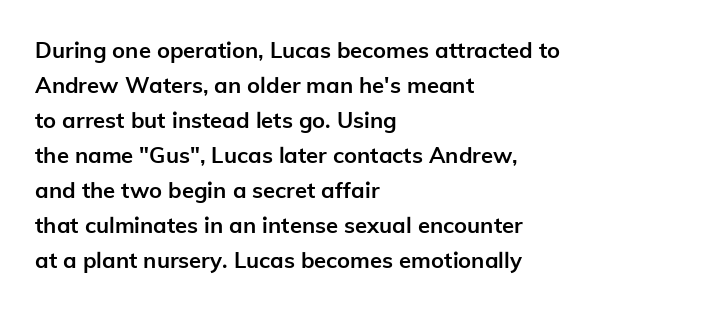
The image shows 22 px bold type, upright; set left-aligned, normal line spacing (1.59x), normal letter spacing, not underlined.
